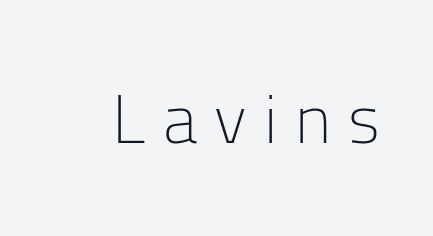
Regarding serifs, this sample does without them. The type sits square on the baseline with zero lean. The foot of each line stays bare and open. How are the letters spaced? Widely, with obvious added tracking. Each letter keeps its own natural width here, so spacing adapts to shape. Stems here are at most as thick as an everyday book face.
